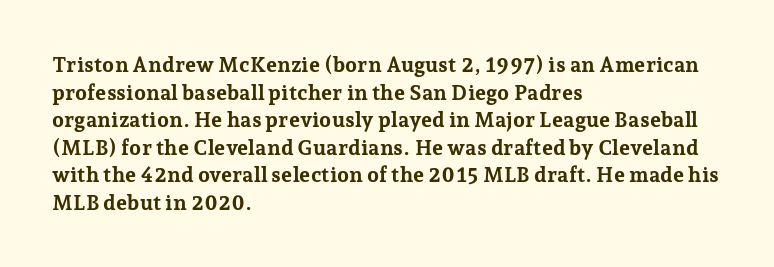
Q: Is the text bold? A: Yes.
Q: Is the text italic (slanted)? A: No, it is upright.
Q: Is the text underlined? A: No.
Q: How is the paragraph aligned? A: Left-aligned.
Q: Is the spacing between letters normal or unusually wide? A: Normal.
Q: Is the spacing between lines tight, normal or loose? A: Normal.
